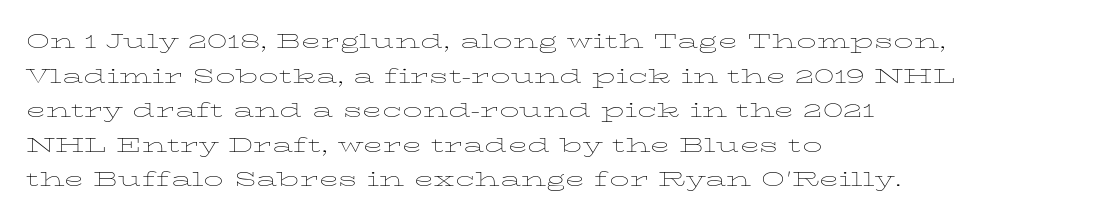
No chunkiness to these letters — they're not bold. A classic flush-left, rag-right setting is used for this passage. One glance says typical: line gaps are just what's usual. The letters sit at their default tracking, neither squeezed nor spread.
